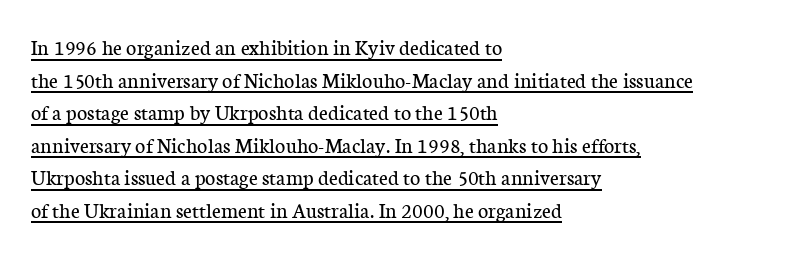
{"italic": "no", "bold": "no", "underline": "yes", "align": "left", "line_spacing": "normal", "line_spacing_ratio": 1.48, "letter_spacing": "normal", "letter_spacing_em": 0.0, "glyph_px": 22}
